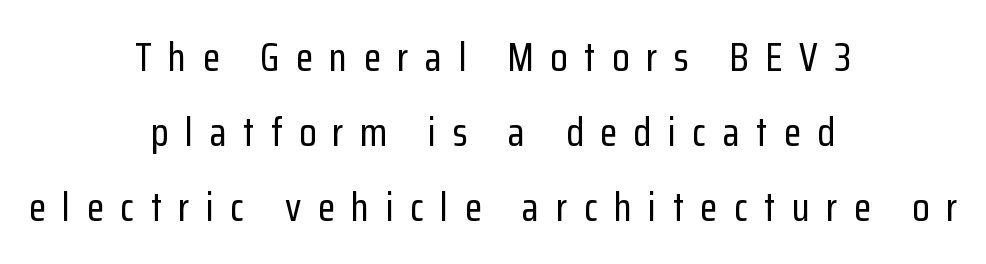
Q: Is the text italic (slanted)? A: No, it is upright.
Q: Is the typeface a serif or a sans-serif typeface? A: Sans-serif.
Q: Is the text underlined? A: No.
Q: How is the paragraph aligned? A: Centered.
Q: Is the spacing between letters normal or unusually wide? A: Unusually wide.
Q: Width (condensed, normal, or wide)? A: Condensed.
Q: Stroke contrast? A: Low.
Q: x-height? A: Medium.
Q: Monospaced? A: No.
